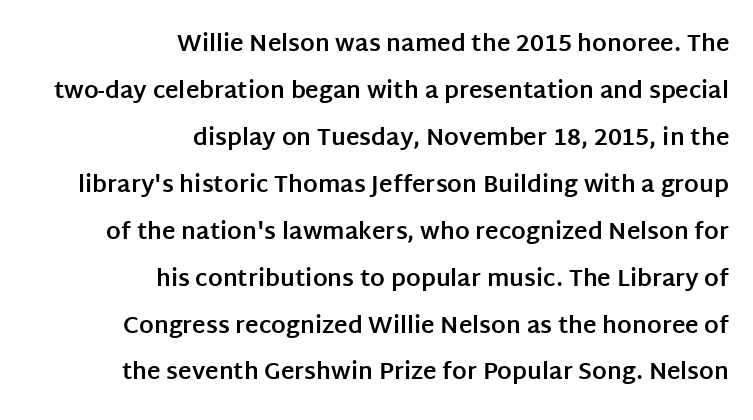
{"italic": "no", "bold": "yes", "underline": "no", "align": "right", "line_spacing": "loose", "line_spacing_ratio": 2.04, "letter_spacing": "normal", "letter_spacing_em": 0.0, "glyph_px": 23}
